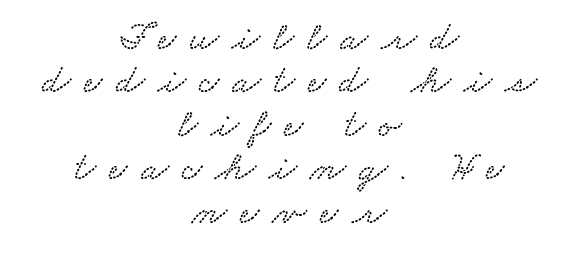
Q: Is the text underlined? A: No.
Q: How is the paragraph aligned? A: Centered.
Q: Is the spacing between letters normal or unusually wide? A: Unusually wide.
Q: Is the spacing between lines tight, normal or loose? A: Tight.
Q: Width (condensed, normal, or wide)? A: Wide.
Q: Stroke contrast? A: Low.
Q: x-height? A: Small.
Q: Monospaced? A: No.
